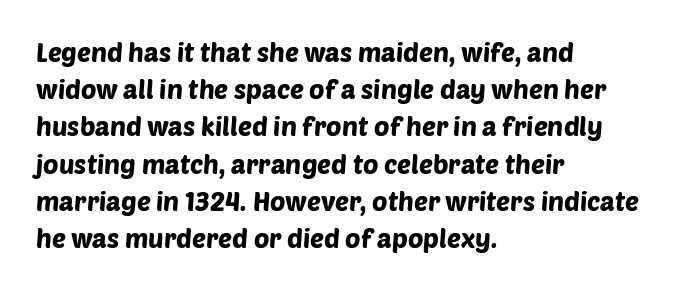
The image shows 26 px text type; set left-aligned, normal line spacing (1.43x), normal letter spacing, not underlined.
